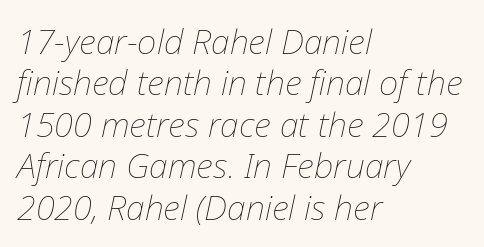
{"italic": "yes", "lean": "right", "slant_degrees": 12, "bold": "no", "weight": "thin", "width": "normal", "stroke_contrast": "low", "x_height": "medium", "monospaced": "no", "underline": "no", "align": "left", "line_spacing_ratio": 1.22, "letter_spacing": "normal", "letter_spacing_em": 0.0, "glyph_px": 34}
